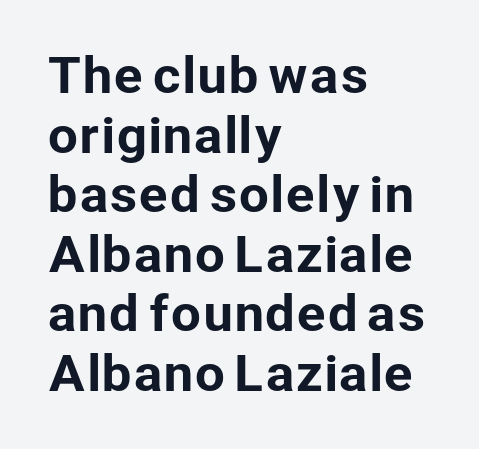
{"serif": "no", "italic": "no", "width": "normal", "stroke_contrast": "low", "x_height": "medium", "monospaced": "no", "underline": "no", "align": "left", "line_spacing_ratio": 1.24, "letter_spacing": "normal", "letter_spacing_em": 0.0, "glyph_px": 48}
